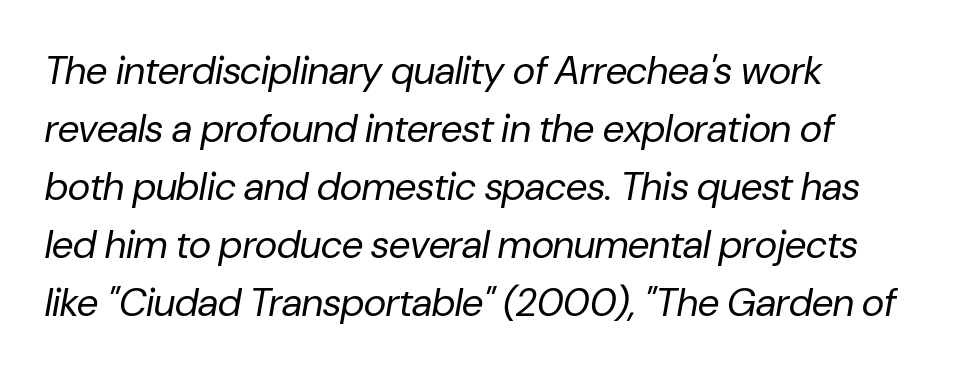
The image shows 39 px regular-weight type, italic (leaning right); set left-aligned, normal line spacing (1.49x), normal letter spacing, not underlined; low stroke contrast and a medium x-height.
